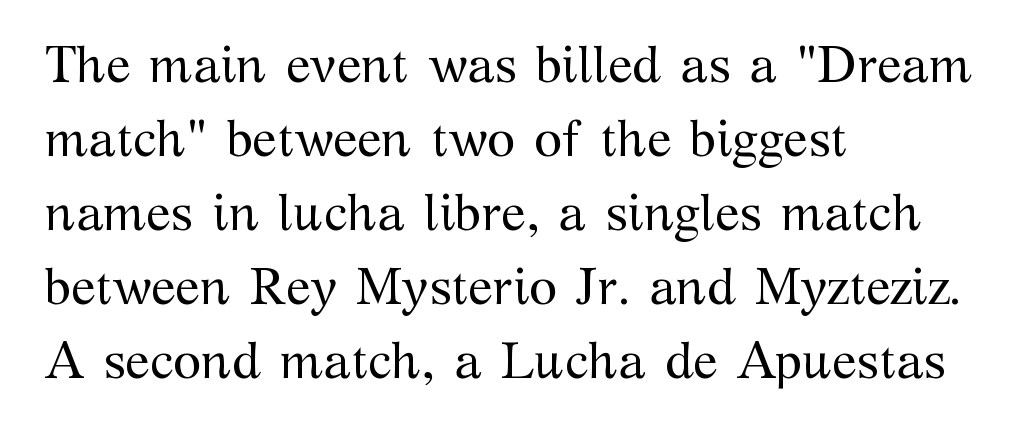
{"serif": "yes", "italic": "no", "bold": "no", "weight": "regular", "width": "normal", "stroke_contrast": "medium", "x_height": "medium", "monospaced": "no", "underline": "no", "align": "left", "line_spacing": "normal", "line_spacing_ratio": 1.45, "letter_spacing": "normal", "letter_spacing_em": 0.0, "glyph_px": 51}
